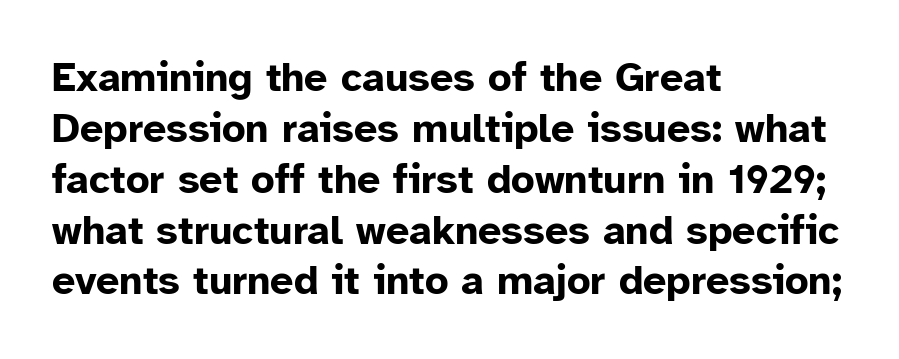
The image shows 41 px bold sans-serif type, upright; set left-aligned, line spacing 1.24x, normal letter spacing, not underlined; low stroke contrast and a medium x-height.
